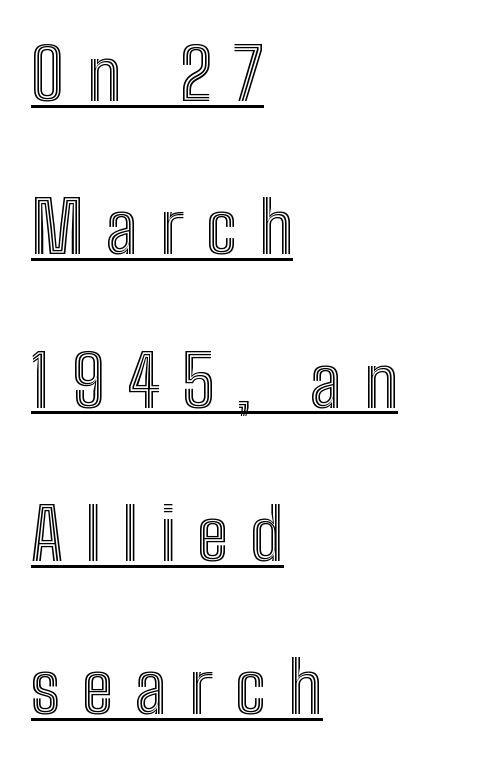
Q: Is the text italic (slanted)? A: No, it is upright.
Q: Is the text underlined? A: Yes.
Q: How is the paragraph aligned? A: Left-aligned.
Q: Is the spacing between letters normal or unusually wide? A: Unusually wide.
Q: Is the spacing between lines tight, normal or loose? A: Loose.
Q: Width (condensed, normal, or wide)? A: Condensed.
Q: x-height? A: Medium.
Q: Monospaced? A: No.
